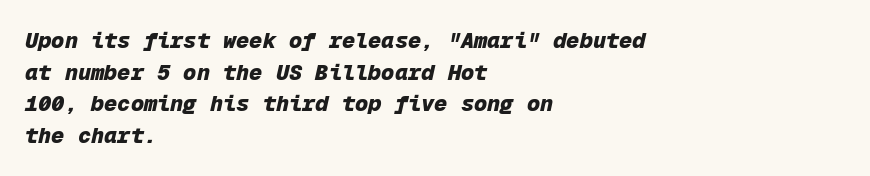
Q: Is the text bold? A: Yes.
Q: Is the text italic (slanted)? A: Yes, it leans right by about 12 degrees.
Q: Is the text underlined? A: No.
Q: How is the paragraph aligned? A: Left-aligned.
Q: Is the spacing between letters normal or unusually wide? A: Normal.
Q: Is the spacing between lines tight, normal or loose? A: Normal.
